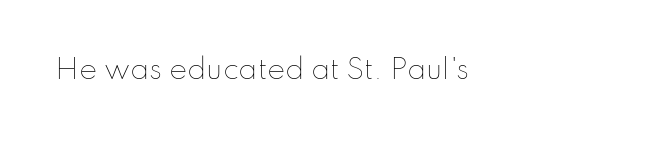
{"italic": "no", "bold": "no", "underline": "no", "letter_spacing": "normal", "letter_spacing_em": 0.0, "glyph_px": 27}
